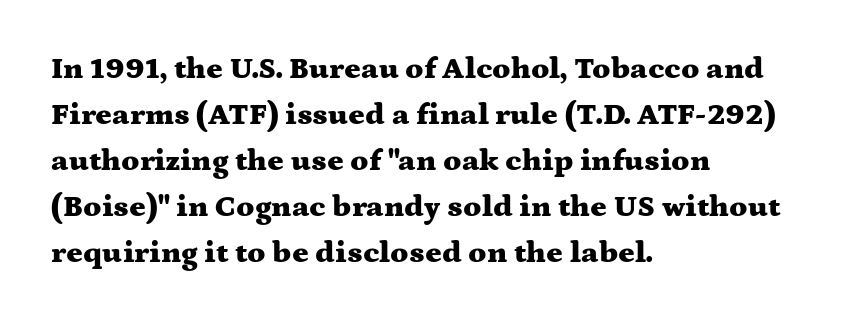
Q: Is the text bold? A: Yes.
Q: Is the text italic (slanted)? A: No, it is upright.
Q: Is the typeface a serif or a sans-serif typeface? A: Serif.
Q: Is the text underlined? A: No.
Q: How is the paragraph aligned? A: Left-aligned.
Q: Is the spacing between letters normal or unusually wide? A: Normal.
Q: Is the spacing between lines tight, normal or loose? A: Normal.
Q: Width (condensed, normal, or wide)? A: Wide.
Q: Stroke contrast? A: Medium.
Q: x-height? A: Medium.
Q: Monospaced? A: No.
